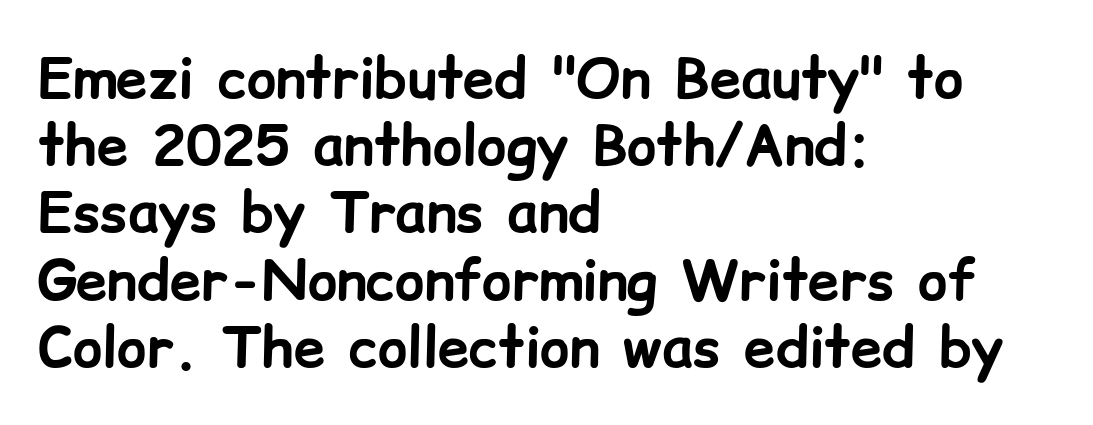
Character widths vary here, with narrow letters taking less room than wide ones. The gaps between neighbouring characters are ordinary and unremarkable. The font is running at its bold setting. Serif or sans? Sans — the stroke terminals are bare. Posture: vertical. Quick note: underline off.
